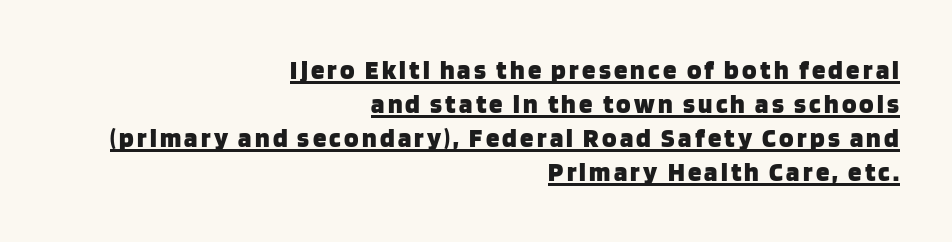
The image shows 27 px bold type, upright; set right-aligned, normal line spacing (1.26x), underlined.
